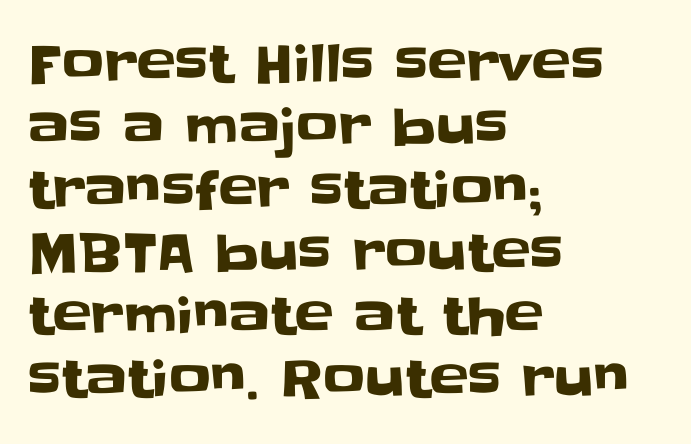
Q: Is the text italic (slanted)? A: No, it is upright.
Q: Is the typeface a serif or a sans-serif typeface? A: Sans-serif.
Q: Is the text underlined? A: No.
Q: How is the paragraph aligned? A: Left-aligned.
Q: Is the spacing between letters normal or unusually wide? A: Normal.
Q: Width (condensed, normal, or wide)? A: Normal.
Q: Stroke contrast? A: Low.
Q: x-height? A: Large.
Q: Monospaced? A: No.
